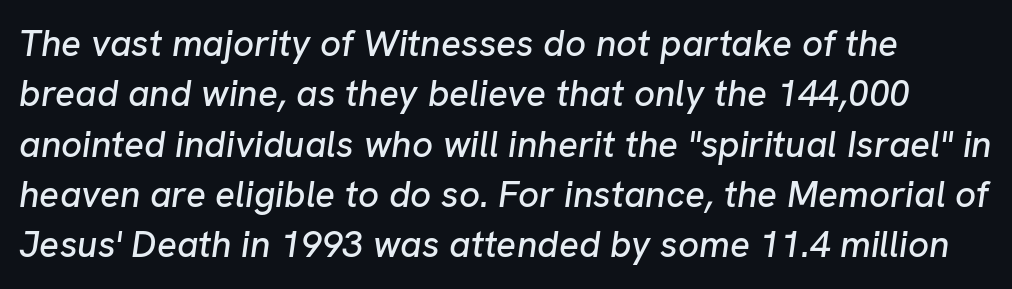
Q: Is the text italic (slanted)? A: Yes, it leans right by about 8 degrees.
Q: Is the text underlined? A: No.
Q: Is the spacing between letters normal or unusually wide? A: Normal.
Q: Is the spacing between lines tight, normal or loose? A: Normal.
Q: Width (condensed, normal, or wide)? A: Normal.
Q: Stroke contrast? A: Low.
Q: x-height? A: Medium.
Q: Monospaced? A: No.
